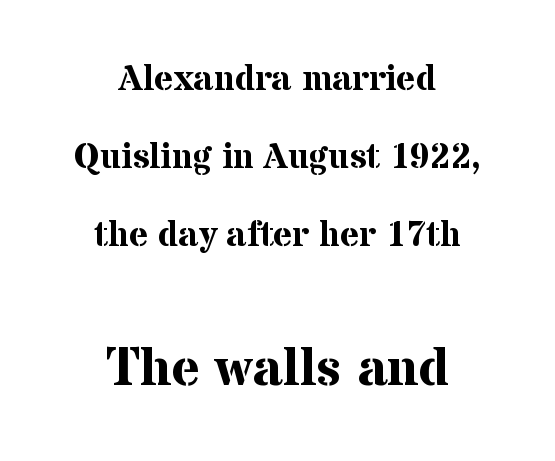
Scale increases going downward across the two blocks. The face used here is proportionally spaced, like ordinary book or web type. Characters remain perfectly vertical along every line. Successive baselines arrive slowly, with a big drop between each. The line texture is even and compact thanks to regular tracking. The lines in this sample share a center point and differ in where they start and stop.
